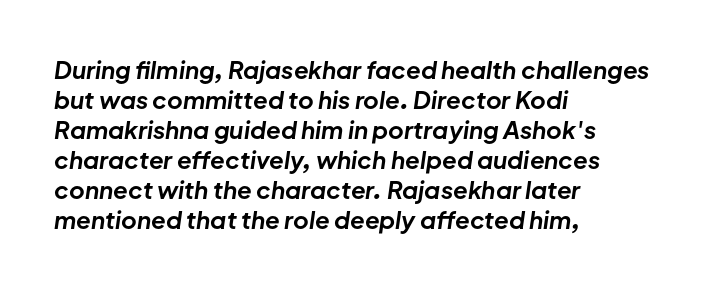
{"italic": "yes", "lean": "right", "slant_degrees": 8, "bold": "yes", "underline": "no", "align": "left", "line_spacing": "normal", "line_spacing_ratio": 1.25, "letter_spacing": "normal", "letter_spacing_em": 0.0, "glyph_px": 24}
